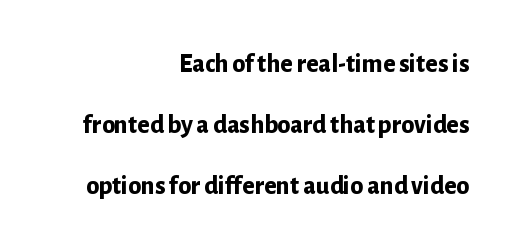
Q: Is the text bold? A: Yes.
Q: Is the text italic (slanted)? A: No, it is upright.
Q: Is the text underlined? A: No.
Q: How is the paragraph aligned? A: Right-aligned.
Q: Is the spacing between letters normal or unusually wide? A: Normal.
Q: Is the spacing between lines tight, normal or loose? A: Loose.
